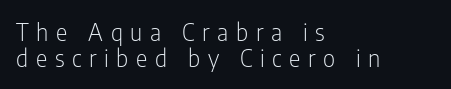
The image shows 24 px text type, upright; set left-aligned, tight line spacing (1.07x), unusually wide letter spacing (+0.32 em), not underlined.
